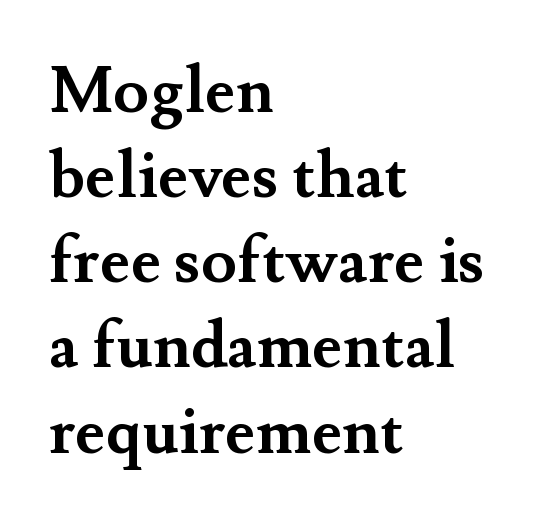
In terms of letterspacing, this is plain default setting. Compared with typical paragraphs, the rows here are spaced about the same. Emphasis by weight is at full strength: bold. The designer went with a serif here, giving each stem small feet. No italicization has been applied; the sample stays upright. The setting favours the left margin, as ordinary paragraphs usually do.
